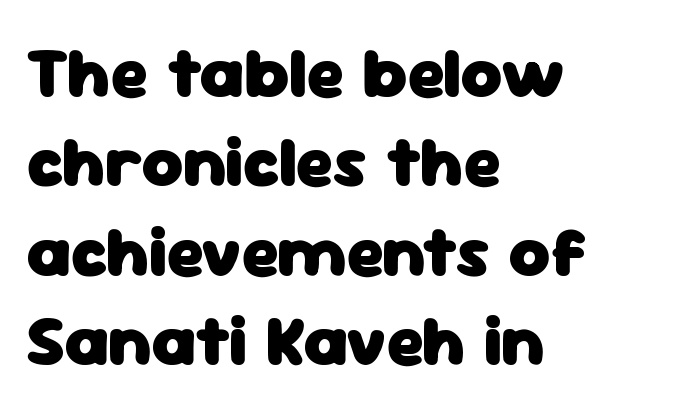
Q: Is the text bold? A: Yes.
Q: Is the text italic (slanted)? A: No, it is upright.
Q: Is the typeface a serif or a sans-serif typeface? A: Sans-serif.
Q: Is the text underlined? A: No.
Q: How is the paragraph aligned? A: Left-aligned.
Q: Is the spacing between letters normal or unusually wide? A: Normal.
Q: Is the spacing between lines tight, normal or loose? A: Normal.
Q: Width (condensed, normal, or wide)? A: Normal.
Q: Stroke contrast? A: Low.
Q: x-height? A: Medium.
Q: Monospaced? A: No.
